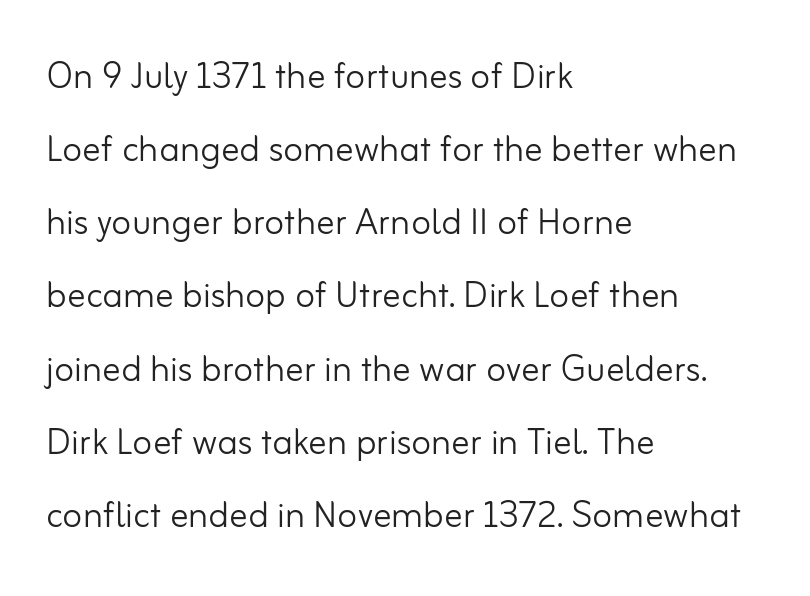
Q: Is the text bold? A: No.
Q: Is the text italic (slanted)? A: No, it is upright.
Q: Is the typeface a serif or a sans-serif typeface? A: Sans-serif.
Q: Is the text underlined? A: No.
Q: How is the paragraph aligned? A: Left-aligned.
Q: Is the spacing between letters normal or unusually wide? A: Normal.
Q: Is the spacing between lines tight, normal or loose? A: Normal.
Q: Width (condensed, normal, or wide)? A: Normal.
Q: Stroke contrast? A: Low.
Q: x-height? A: Small.
Q: Monospaced? A: No.
